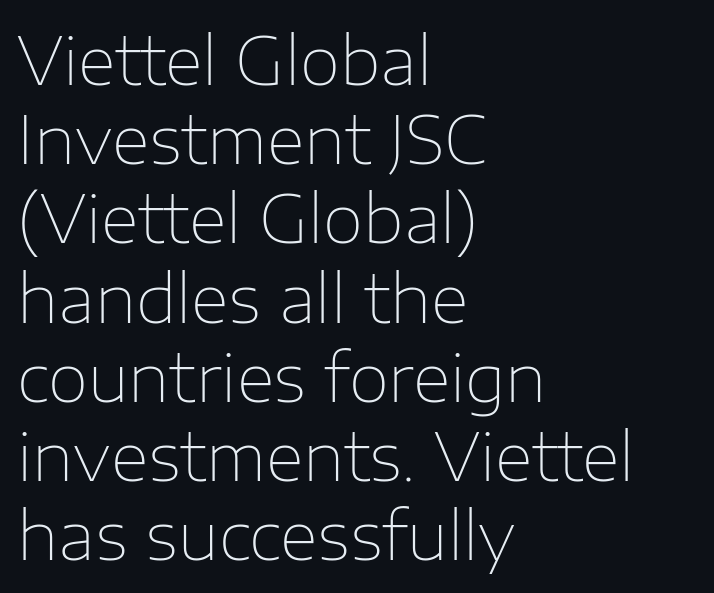
Q: Is the text bold? A: No.
Q: Is the text italic (slanted)? A: No, it is upright.
Q: Is the typeface a serif or a sans-serif typeface? A: Sans-serif.
Q: Is the text underlined? A: No.
Q: How is the paragraph aligned? A: Left-aligned.
Q: Is the spacing between letters normal or unusually wide? A: Normal.
Q: Width (condensed, normal, or wide)? A: Normal.
Q: Stroke contrast? A: Low.
Q: x-height? A: Medium.
Q: Monospaced? A: No.
